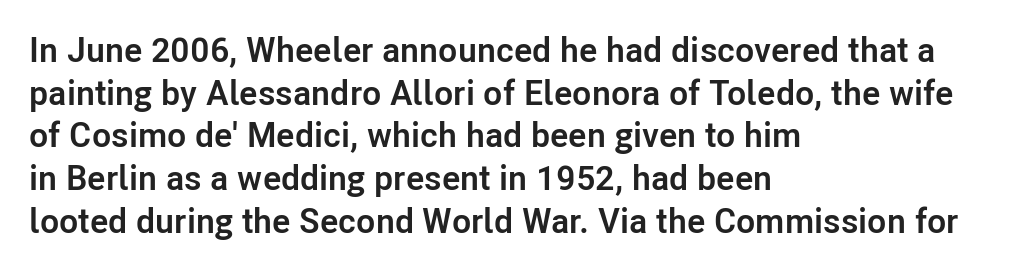
Q: Is the text bold? A: Yes.
Q: Is the text italic (slanted)? A: No, it is upright.
Q: Is the typeface a serif or a sans-serif typeface? A: Sans-serif.
Q: Is the text underlined? A: No.
Q: How is the paragraph aligned? A: Left-aligned.
Q: Is the spacing between letters normal or unusually wide? A: Normal.
Q: Width (condensed, normal, or wide)? A: Normal.
Q: Stroke contrast? A: Low.
Q: x-height? A: Medium.
Q: Monospaced? A: No.
